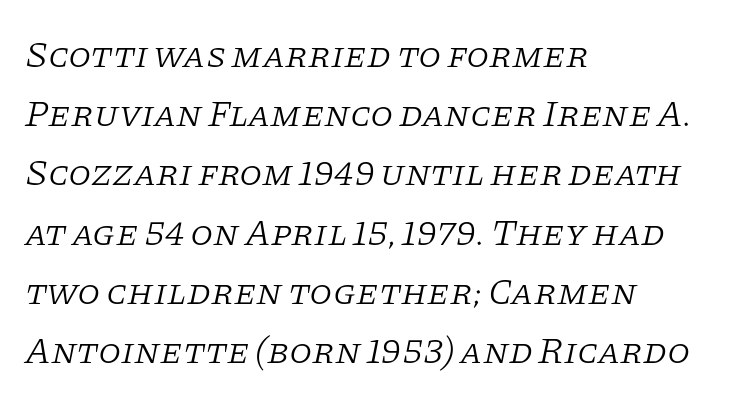
Q: Is the text bold? A: No.
Q: Is the text italic (slanted)? A: Yes, it leans right by about 11 degrees.
Q: Is the typeface a serif or a sans-serif typeface? A: Serif.
Q: Is the text underlined? A: No.
Q: How is the paragraph aligned? A: Left-aligned.
Q: Is the spacing between letters normal or unusually wide? A: Normal.
Q: Is the spacing between lines tight, normal or loose? A: Normal.
Q: Width (condensed, normal, or wide)? A: Normal.
Q: Stroke contrast? A: Low.
Q: x-height? A: Large.
Q: Monospaced? A: No.
